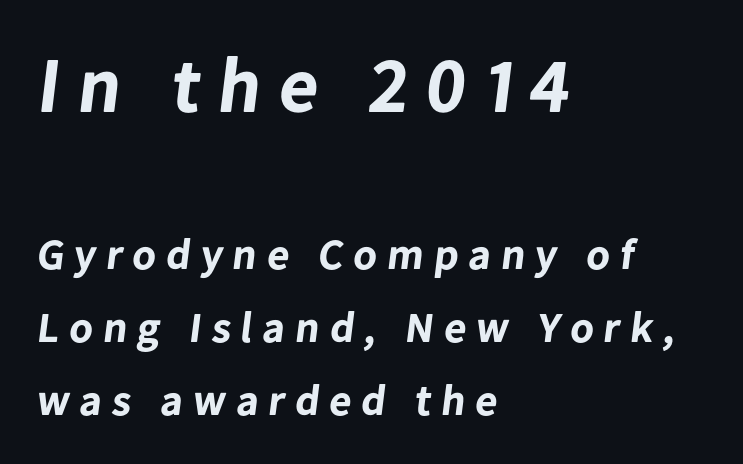
These words are printed bold, with thick strokes throughout. Serif or sans? Sans — the stroke terminals are bare. Does the bottom block carry the larger type? No, the top block does. The rendering uses natural spacing where letterforms have individual widths.
